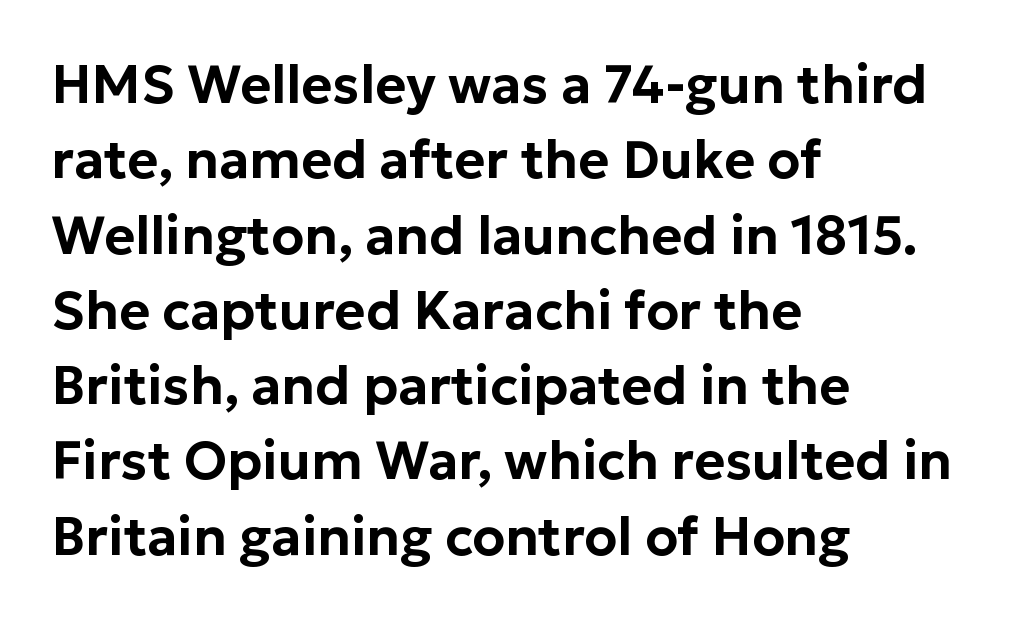
{"serif": "no", "italic": "no", "width": "normal", "stroke_contrast": "low", "x_height": "medium", "monospaced": "no", "underline": "no", "align": "left", "line_spacing": "normal", "line_spacing_ratio": 1.42, "letter_spacing": "normal", "letter_spacing_em": 0.0, "glyph_px": 53}
